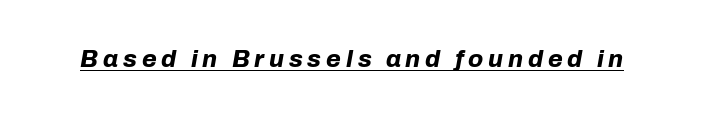
The image shows 24 px bold type, italic (leaning right); set unusually wide letter spacing (+0.2 em), underlined.
